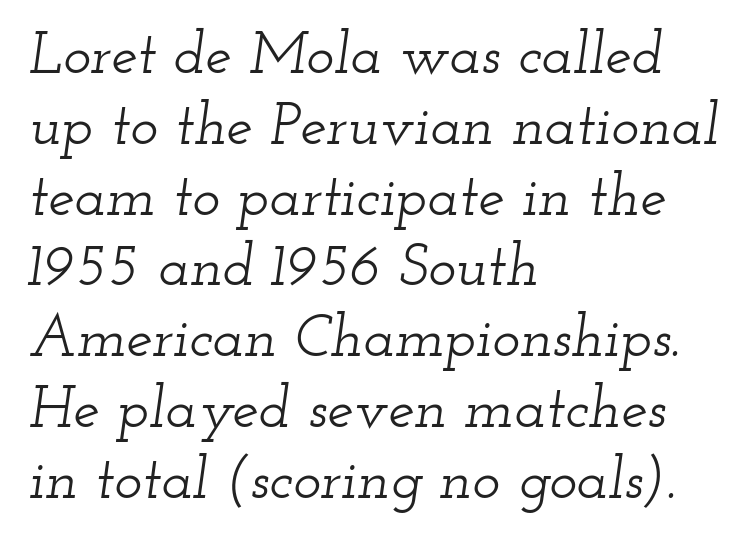
Looks like regular typesetting: each glyph gets only the width it needs. The lettering tilts uniformly, giving the passage an italic look. The rag falls on the right side of this text block. The string is rendered with underlining switched off. In terms of letterspacing, this is plain default setting. The glyphs in this specimen are seriffed.
